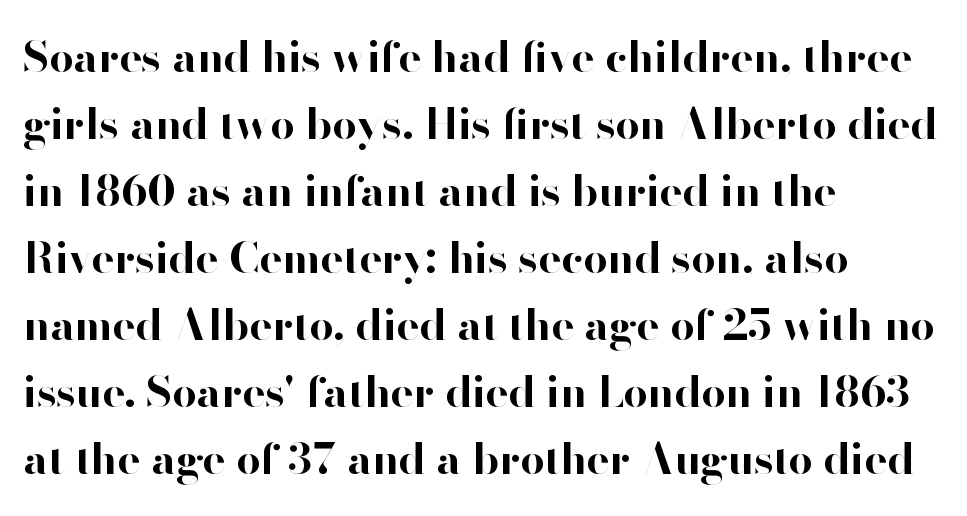
Q: Is the text bold? A: Yes.
Q: Is the text italic (slanted)? A: No, it is upright.
Q: Is the typeface a serif or a sans-serif typeface? A: Sans-serif.
Q: Is the text underlined? A: No.
Q: How is the paragraph aligned? A: Left-aligned.
Q: Is the spacing between letters normal or unusually wide? A: Normal.
Q: Is the spacing between lines tight, normal or loose? A: Normal.
Q: Width (condensed, normal, or wide)? A: Normal.
Q: Stroke contrast? A: High.
Q: x-height? A: Small.
Q: Monospaced? A: No.
